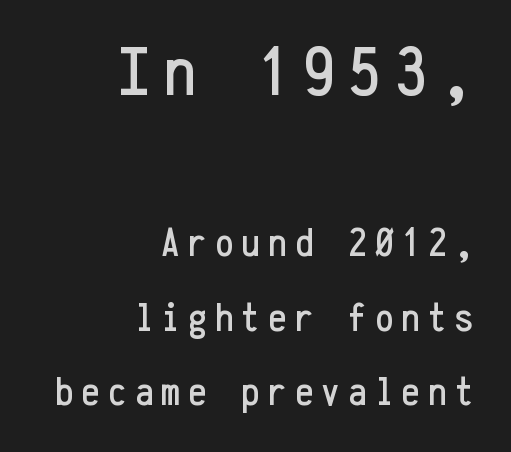
The image shows 71 px condensed sans-serif type, upright, monospaced; set right-aligned, line spacing 1.81x, unusually wide letter spacing (+0.2 em), not underlined; the first (top) block is 1.73x larger; low stroke contrast and a medium x-height.
